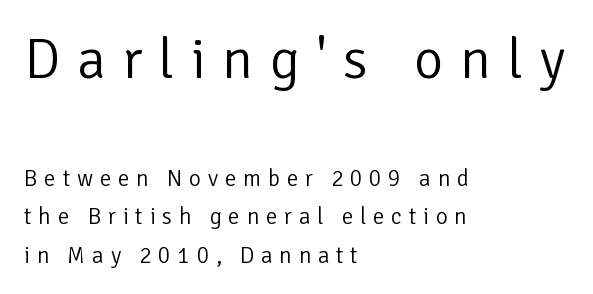
{"serif": "no", "italic": "no", "bold": "no", "weight": "light", "width": "normal", "stroke_contrast": "low", "x_height": "medium", "monospaced": "no", "underline": "no", "align": "left", "line_spacing": "normal", "line_spacing_ratio": 1.66, "letter_spacing": "wide", "letter_spacing_em": 0.29, "larger_block": "first", "size_ratio": 2.48, "glyph_px": 57}
